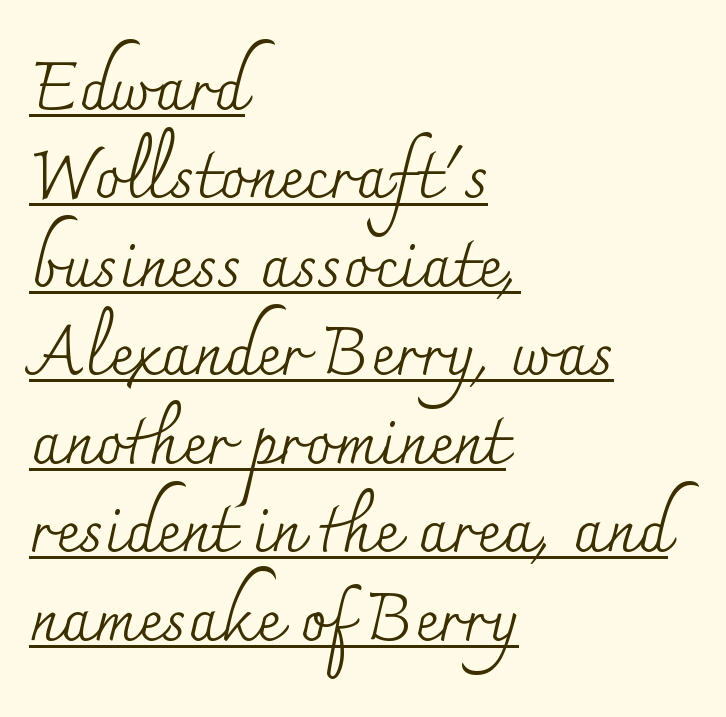
The image shows 67 px regular-weight serif type; set left-aligned, normal line spacing (1.32x), normal letter spacing, underlined; medium stroke contrast and a small x-height.
